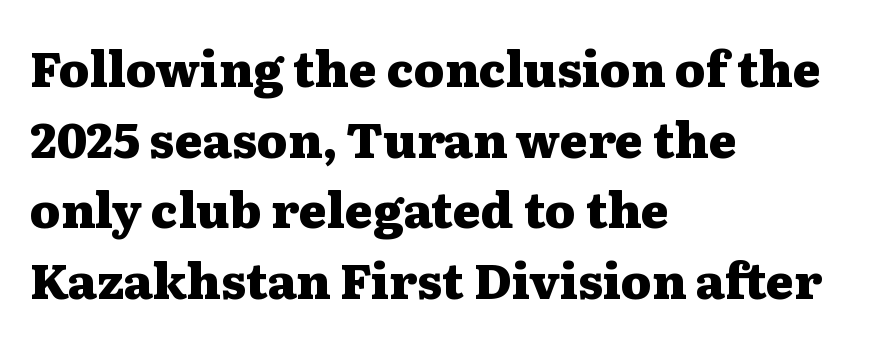
{"serif": "yes", "italic": "no", "bold": "yes", "weight": "heavy", "width": "wide", "stroke_contrast": "medium", "x_height": "medium", "monospaced": "no", "underline": "no", "align": "left", "line_spacing": "normal", "line_spacing_ratio": 1.47, "letter_spacing": "normal", "letter_spacing_em": 0.0, "glyph_px": 48}
